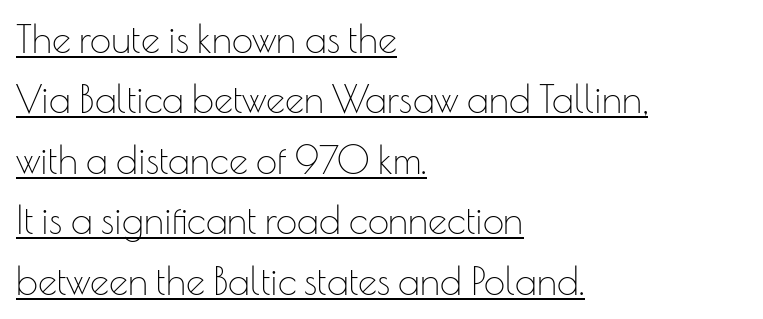
Q: Is the text bold? A: No.
Q: Is the text italic (slanted)? A: No, it is upright.
Q: Is the typeface a serif or a sans-serif typeface? A: Sans-serif.
Q: Is the text underlined? A: Yes.
Q: How is the paragraph aligned? A: Left-aligned.
Q: Is the spacing between letters normal or unusually wide? A: Normal.
Q: Is the spacing between lines tight, normal or loose? A: Normal.
Q: Width (condensed, normal, or wide)? A: Normal.
Q: Stroke contrast? A: Low.
Q: x-height? A: Small.
Q: Monospaced? A: No.
